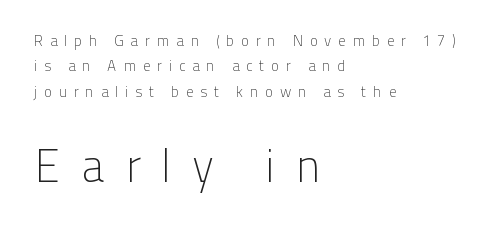
{"serif": "no", "italic": "no", "bold": "no", "weight": "light", "width": "normal", "stroke_contrast": "low", "x_height": "medium", "monospaced": "no", "underline": "no", "align": "left", "line_spacing": "normal", "line_spacing_ratio": 1.69, "letter_spacing": "wide", "letter_spacing_em": 0.44, "larger_block": "second", "size_ratio": 3.07, "glyph_px": 46}
